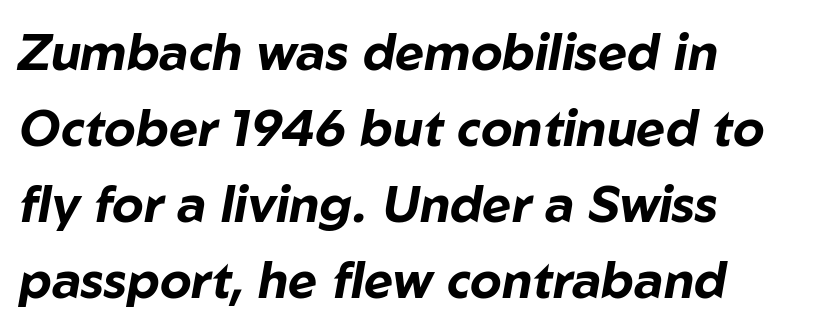
No word sits above an underline. Interline gaps are of average width in this sample. Here the designer chose a conventional face with non-uniform glyph widths. Glyph-to-glyph distance matches everyday printed text. All the whitespace from short lines collects on the right. The sample has been set heavy, in full bold.
